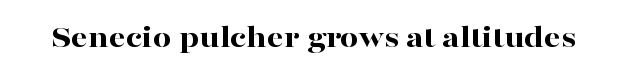
{"serif": "yes", "italic": "no", "bold": "yes", "weight": "bold", "width": "wide", "stroke_contrast": "high", "x_height": "medium", "monospaced": "no", "underline": "no", "letter_spacing": "normal", "letter_spacing_em": 0.0, "glyph_px": 33}
